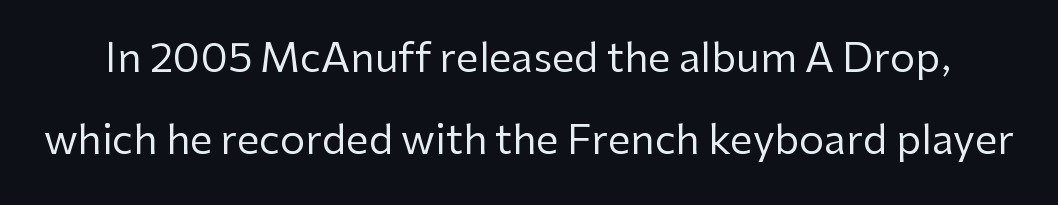
Nothing heavy about these letters — not bold at all. Baseline-to-baseline distance is far greater than the letter height. The gap between lines stays unmarked. Is there any slant? The stems are plumb. The passage shown is typeset with a sans-serif family.
